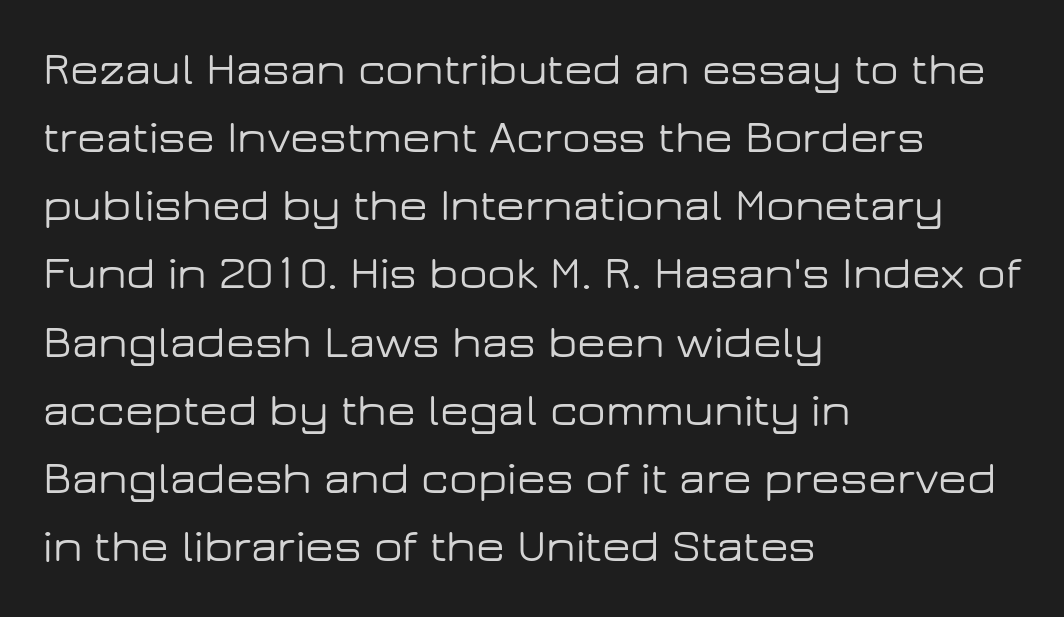
{"serif": "no", "italic": "no", "width": "wide", "stroke_contrast": "low", "x_height": "medium", "monospaced": "no", "underline": "no", "align": "left", "line_spacing": "normal", "line_spacing_ratio": 1.45, "letter_spacing": "normal", "letter_spacing_em": 0.0, "glyph_px": 47}
